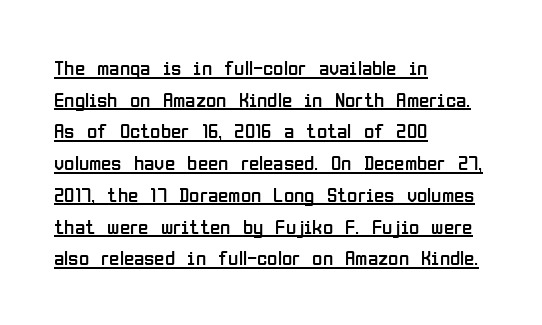
Q: Is the text bold? A: No.
Q: Is the text italic (slanted)? A: No, it is upright.
Q: Is the text underlined? A: Yes.
Q: How is the paragraph aligned? A: Left-aligned.
Q: Is the spacing between letters normal or unusually wide? A: Normal.
Q: Is the spacing between lines tight, normal or loose? A: Normal.
